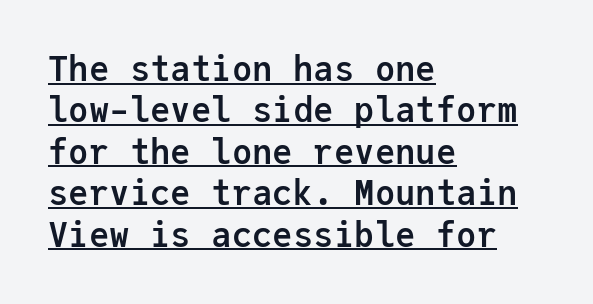
The image shows 34 px semibold sans-serif type, upright, monospaced; set left-aligned, line spacing 1.22x, normal letter spacing, underlined; low stroke contrast and a medium x-height.
